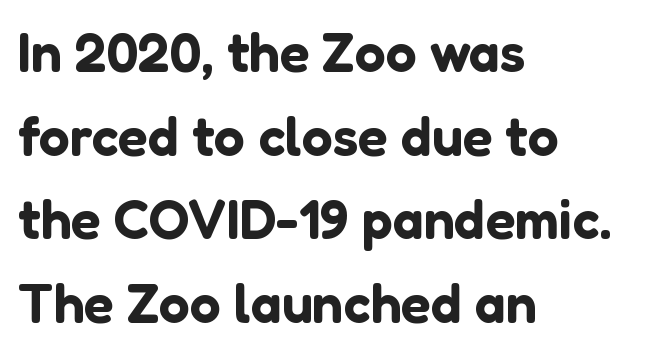
{"serif": "no", "italic": "no", "width": "normal", "stroke_contrast": "low", "x_height": "medium", "monospaced": "no", "underline": "no", "align": "left", "line_spacing": "normal", "line_spacing_ratio": 1.52, "letter_spacing": "normal", "letter_spacing_em": 0.0, "glyph_px": 55}
